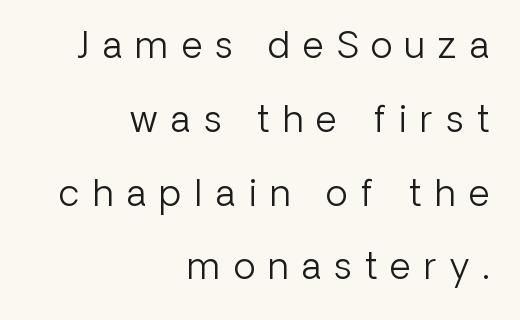
{"serif": "no", "italic": "no", "bold": "no", "weight": "light", "width": "normal", "stroke_contrast": "low", "x_height": "medium", "monospaced": "no", "underline": "no", "align": "right", "line_spacing": "loose", "line_spacing_ratio": 2.05, "letter_spacing": "wide", "letter_spacing_em": 0.37, "glyph_px": 36}
